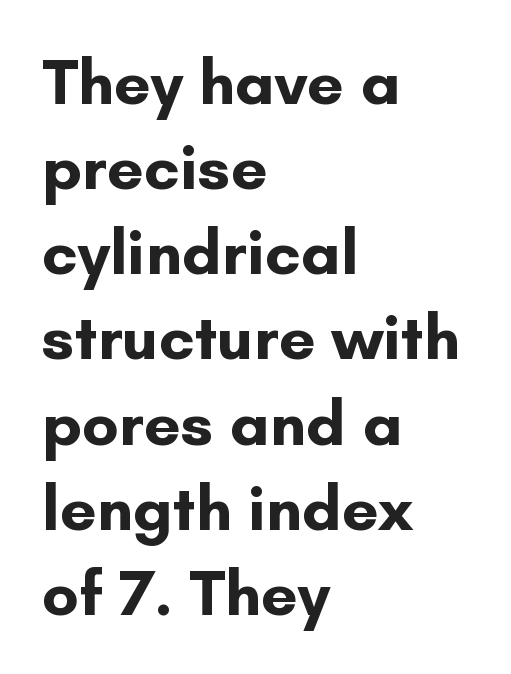
The image shows 65 px bold sans-serif type, upright; set left-aligned, normal line spacing (1.31x), normal letter spacing, not underlined; low stroke contrast and a small x-height.
